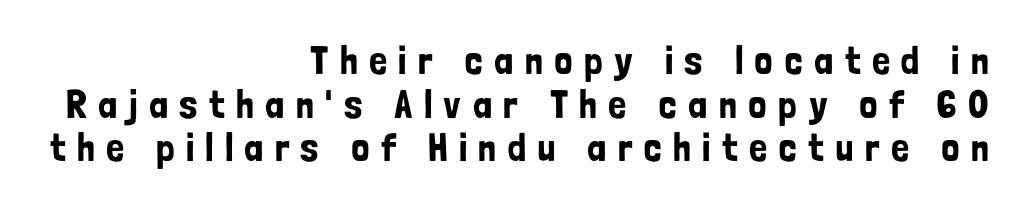
{"serif": "no", "italic": "no", "width": "condensed", "stroke_contrast": "low", "x_height": "medium", "monospaced": "no", "underline": "no", "align": "right", "line_spacing": "tight", "line_spacing_ratio": 1.09, "letter_spacing": "wide", "letter_spacing_em": 0.28, "glyph_px": 40}
